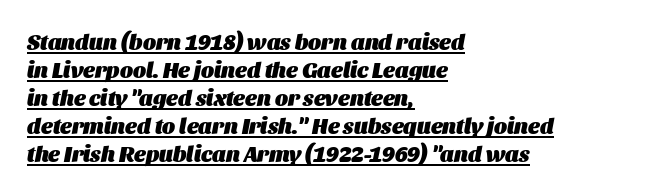
Each line of the rendering has a horizontal stroke beneath the glyphs. The passage shown has conventional tracking throughout. Strong, thick strokes mark this as bold type. The text carries the slant typical of an italic or oblique font.
